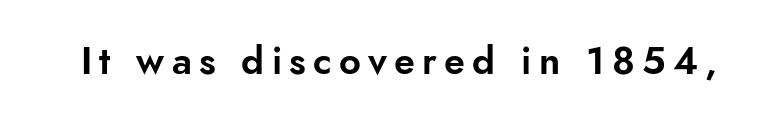
The image shows 38 px sans-serif type, upright; set not underlined; low stroke contrast and a small x-height.
